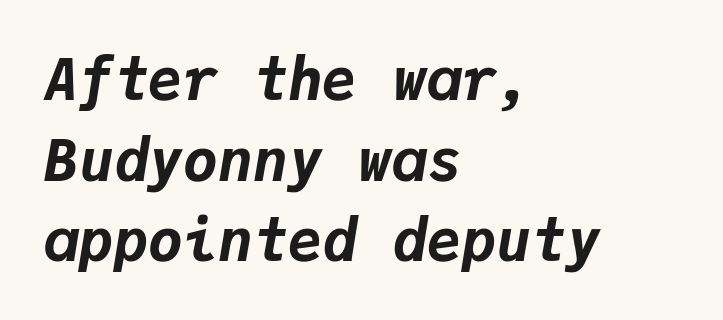
The letters march in equal steps, a hallmark of fixed-pitch type. How are the letters spaced? Ordinarily, with no added tracking. These lines sit exactly where default settings would place them. There's an unmistakable incline to the writing here.
